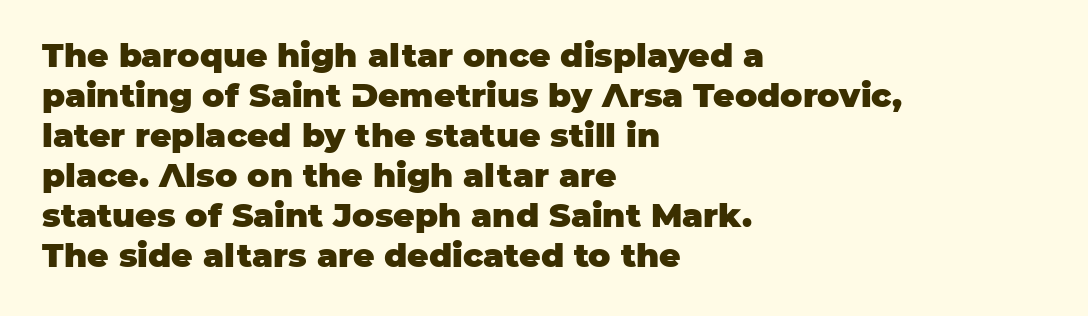
The image shows 33 px heavy sans-serif type, upright; set left-aligned, line spacing 1.21x, normal letter spacing, not underlined; low stroke contrast and a large x-height.
